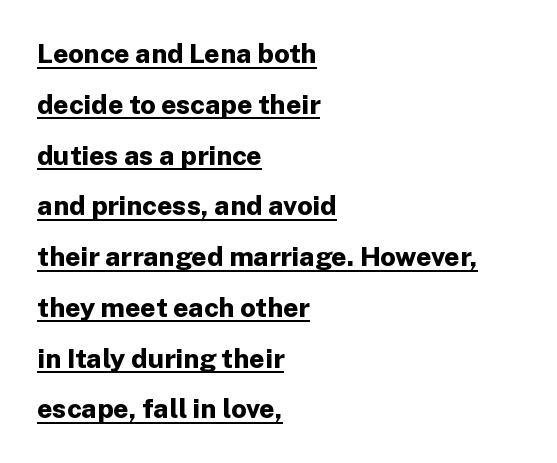
Q: Is the text bold? A: Yes.
Q: Is the text italic (slanted)? A: No, it is upright.
Q: Is the text underlined? A: Yes.
Q: How is the paragraph aligned? A: Left-aligned.
Q: Is the spacing between letters normal or unusually wide? A: Normal.
